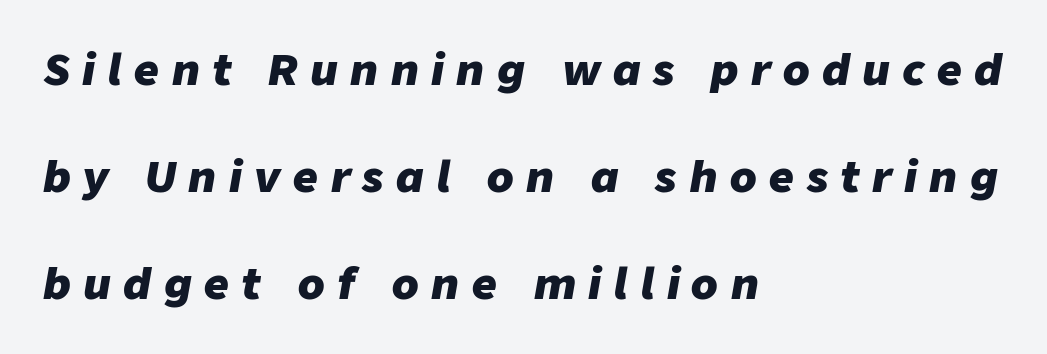
Q: Is the text bold? A: Yes.
Q: Is the text italic (slanted)? A: Yes, it leans right by about 9 degrees.
Q: Is the text underlined? A: No.
Q: How is the paragraph aligned? A: Left-aligned.
Q: Is the spacing between letters normal or unusually wide? A: Unusually wide.
Q: Is the spacing between lines tight, normal or loose? A: Loose.
Q: Width (condensed, normal, or wide)? A: Normal.
Q: Stroke contrast? A: Low.
Q: x-height? A: Medium.
Q: Monospaced? A: No.
